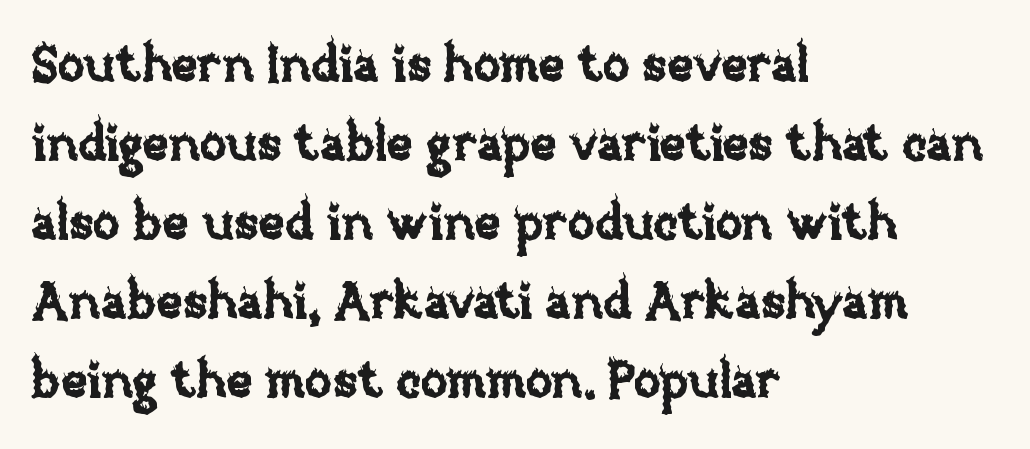
Reading down the column, the eye jumps a familiar distance to each next line. Is the block centered? No — it sits flush against the left margin. The space beneath each line is pristine and unruled. Tall strokes in this sample are plumb rather than angled. The passage shown is typed in a proportional face where columns would drift. No extra tracking has been applied to these lines.
